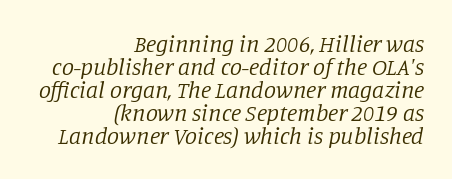
{"italic": "yes", "lean": "right", "slant_degrees": 11, "bold": "no", "underline": "no", "align": "right", "line_spacing": "tight", "line_spacing_ratio": 0.96, "letter_spacing": "normal", "letter_spacing_em": 0.0, "glyph_px": 24}
